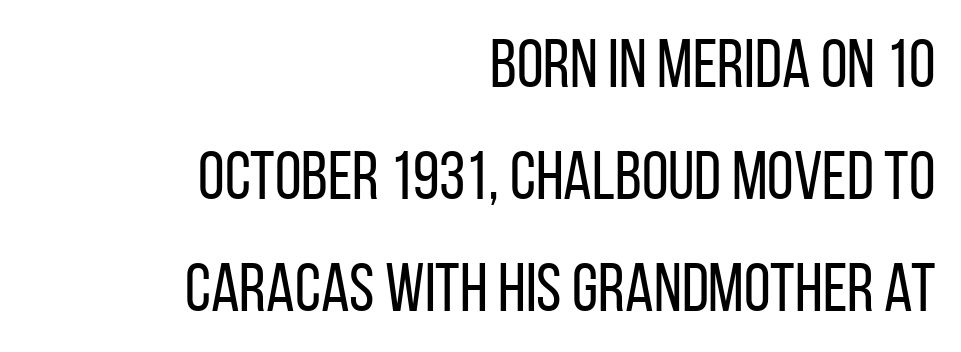
The letterforms sit shoulder to shoulder at normal distance. Think standard paragraph weight, or any step lighter than that. The string is rendered with underlining switched off. These lines sit exactly where default settings would place them.
